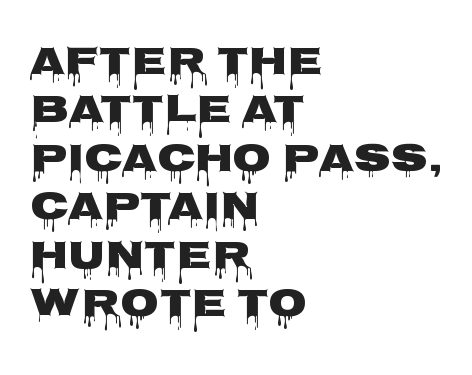
Q: Is the text bold? A: Yes.
Q: Is the text italic (slanted)? A: No, it is upright.
Q: Is the typeface a serif or a sans-serif typeface? A: Sans-serif.
Q: Is the text underlined? A: No.
Q: How is the paragraph aligned? A: Left-aligned.
Q: Is the spacing between letters normal or unusually wide? A: Normal.
Q: Width (condensed, normal, or wide)? A: Wide.
Q: Stroke contrast? A: Low.
Q: x-height? A: Large.
Q: Monospaced? A: No.
